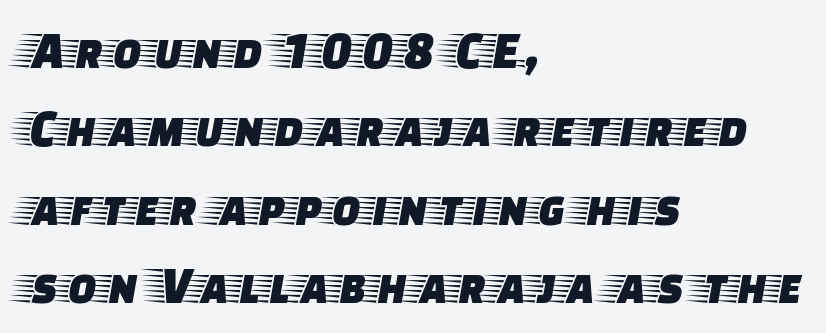
The image shows 53 px wide serif type; set left-aligned, normal line spacing (1.48x), normal letter spacing, not underlined; low stroke contrast and a large x-height.
